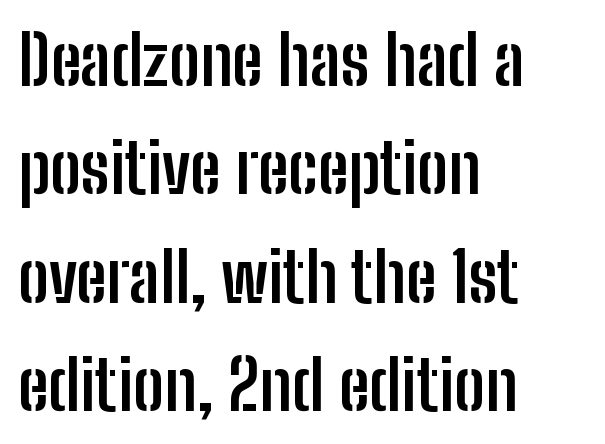
The image shows 69 px semibold, condensed sans-serif type, upright; set left-aligned, normal line spacing (1.57x), normal letter spacing, not underlined; low stroke contrast and a medium x-height.
